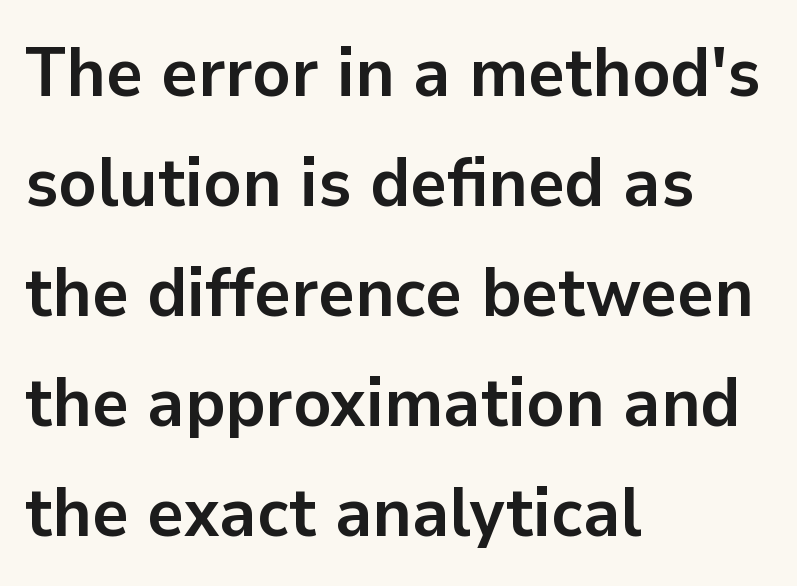
Vertically, the passage feels balanced, rows spaced as you'd expect. The face used here is proportionally spaced, like ordinary book or web type. Ordinary non-slanted type is in use. Examine the stroke ends and you'll find no serifs.
